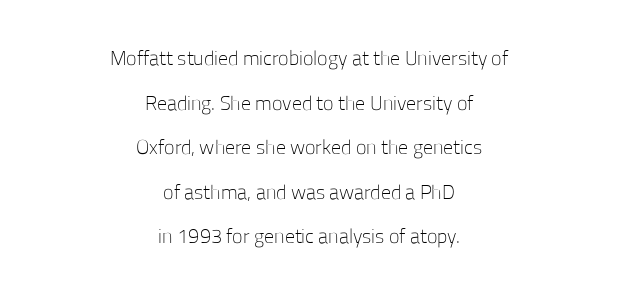
Q: Is the text bold? A: No.
Q: Is the text italic (slanted)? A: No, it is upright.
Q: Is the text underlined? A: No.
Q: How is the paragraph aligned? A: Centered.
Q: Is the spacing between letters normal or unusually wide? A: Normal.
Q: Is the spacing between lines tight, normal or loose? A: Loose.
